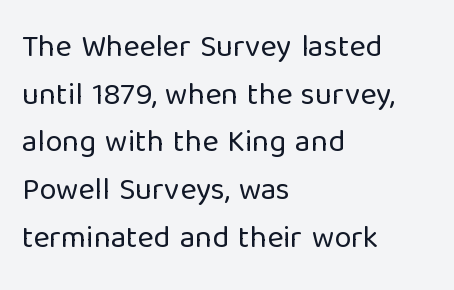
Here the designer chose a conventional face with non-uniform glyph widths. Stroke thickness stays within the range of a standard reading face or lighter. The block of text has a typical density, with ordinary space between rows. You can tell from the bare stems that sans-serif type was used. All the whitespace from short lines collects on the right. In terms of posture, this sample is upright.
